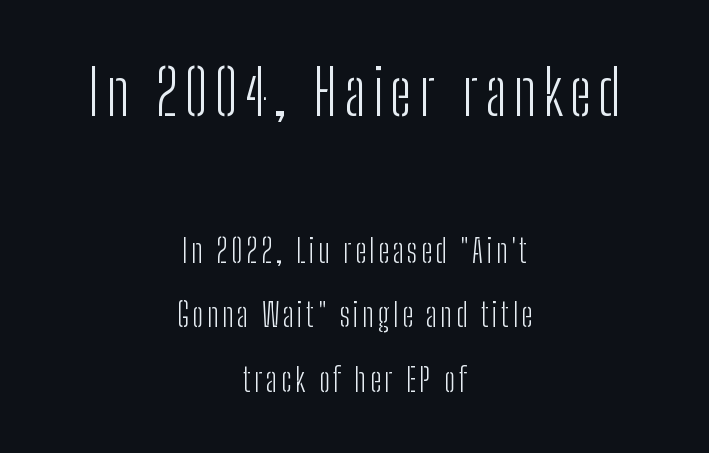
{"serif": "no", "italic": "no", "bold": "no", "weight": "light", "width": "condensed", "stroke_contrast": "low", "x_height": "medium", "monospaced": "no", "underline": "no", "align": "center", "line_spacing": "loose", "line_spacing_ratio": 2.01, "larger_block": "first", "size_ratio": 1.97, "glyph_px": 63}
